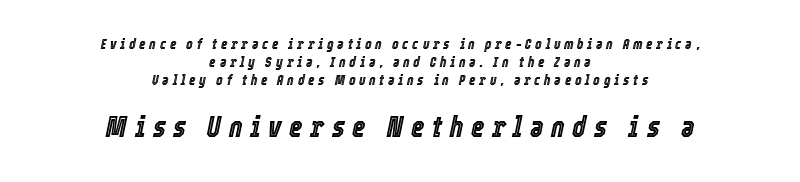
Q: Is the text italic (slanted)? A: Yes, it leans right by about 12 degrees.
Q: Is the text underlined? A: No.
Q: How is the paragraph aligned? A: Centered.
Q: Is the spacing between letters normal or unusually wide? A: Unusually wide.
Q: Is the spacing between lines tight, normal or loose? A: Normal.
Q: Which block of text is set in a larger size, the first (top) or the second (bottom)? A: The second (bottom) one.
Q: Width (condensed, normal, or wide)? A: Condensed.
Q: x-height? A: Medium.
Q: Monospaced? A: No.
